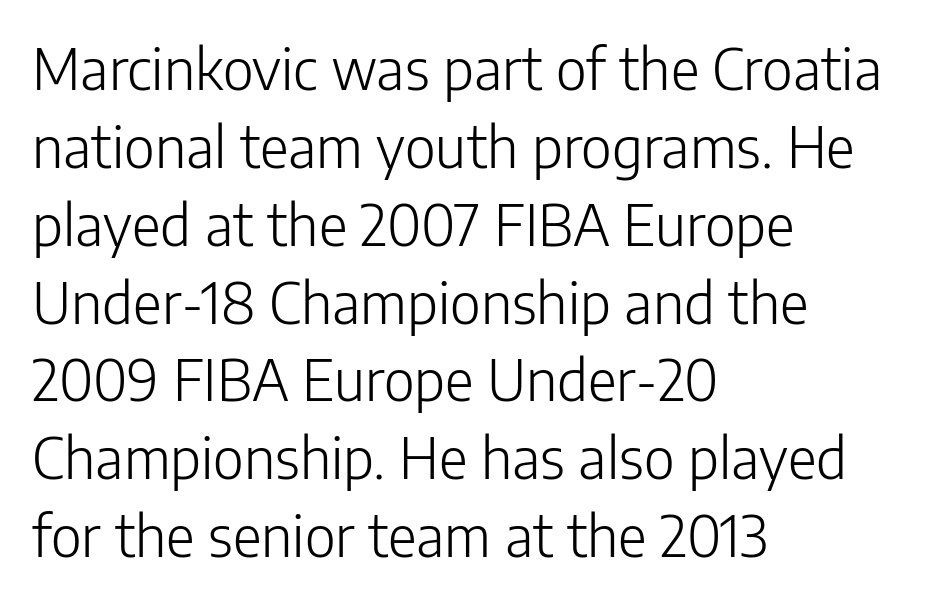
Has an underline been added? It has not. The vertical gap from one line to the next is medium. Standard letterfit; no display-style spreading of the glyphs. Italic: no, the glyphs are upright roman. Each stroke keeps to a modest, everyday thickness or less.
